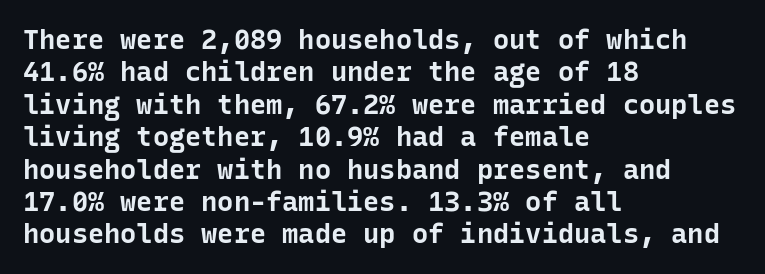
The image shows 27 px bold type, upright; set left-aligned, line spacing 1.2x, normal letter spacing, not underlined.
